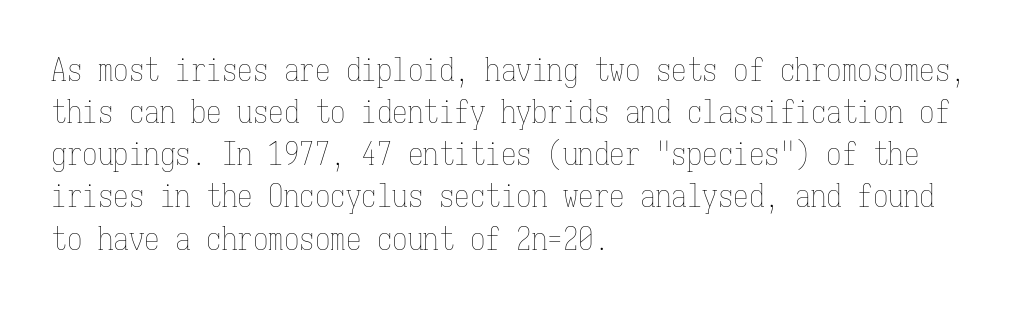
The image shows 31 px thin, condensed type, upright, monospaced; set left-aligned, normal line spacing (1.36x), normal letter spacing, not underlined; low stroke contrast and a medium x-height.
